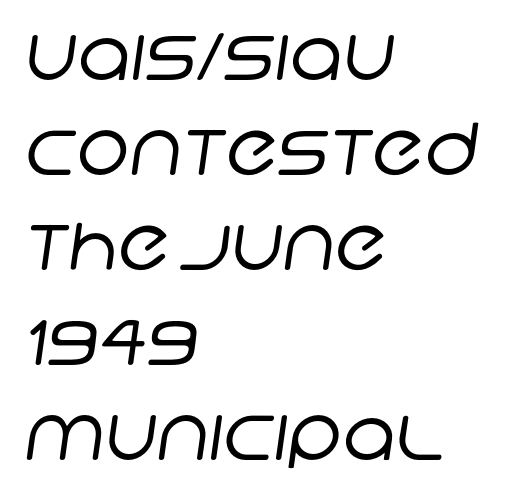
The image shows 72 px regular-weight sans-serif type; set left-aligned, normal line spacing (1.32x), normal letter spacing, not underlined; low stroke contrast and a large x-height.
